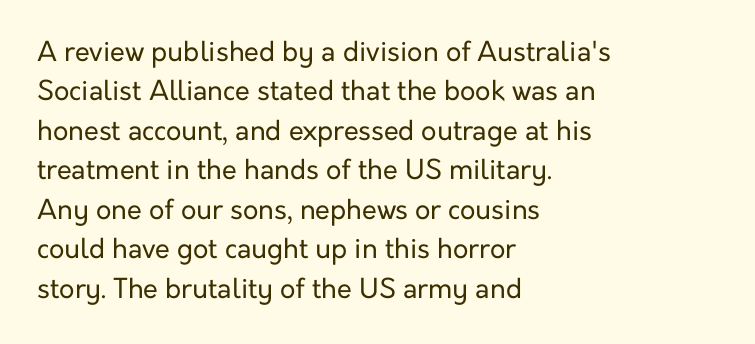
Q: Is the text bold? A: No.
Q: Is the text italic (slanted)? A: No, it is upright.
Q: Is the text underlined? A: No.
Q: How is the paragraph aligned? A: Left-aligned.
Q: Is the spacing between letters normal or unusually wide? A: Normal.
Q: Is the spacing between lines tight, normal or loose? A: Normal.
